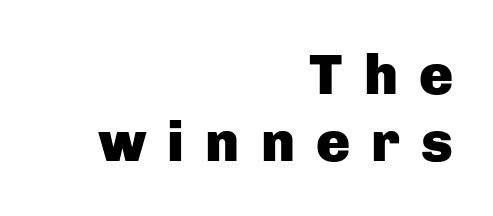
Q: Is the text bold? A: Yes.
Q: Is the text italic (slanted)? A: No, it is upright.
Q: Is the typeface a serif or a sans-serif typeface? A: Sans-serif.
Q: Is the text underlined? A: No.
Q: How is the paragraph aligned? A: Right-aligned.
Q: Is the spacing between letters normal or unusually wide? A: Unusually wide.
Q: Width (condensed, normal, or wide)? A: Normal.
Q: Stroke contrast? A: Low.
Q: x-height? A: Medium.
Q: Monospaced? A: No.
